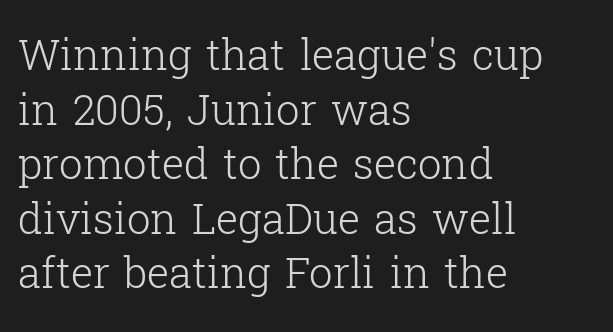
The image shows 42 px light serif type, upright; set left-aligned, normal line spacing (1.3x), normal letter spacing, not underlined; low stroke contrast and a medium x-height.
